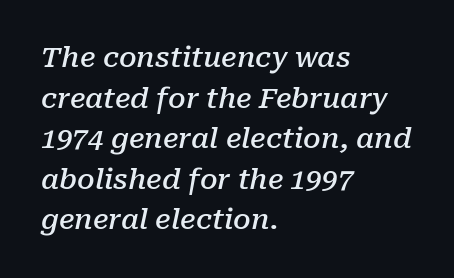
{"serif": "yes", "italic": "yes", "lean": "right", "slant_degrees": 10, "bold": "semi", "weight": "semibold", "width": "normal", "stroke_contrast": "low", "x_height": "medium", "monospaced": "no", "underline": "no", "align": "left", "line_spacing": "normal", "line_spacing_ratio": 1.45, "letter_spacing": "normal", "letter_spacing_em": 0.0, "glyph_px": 28}
